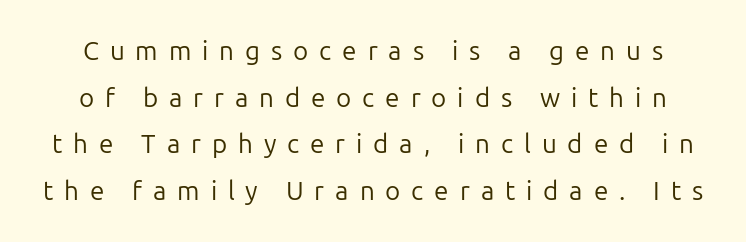
The image shows 26 px text type, upright; set line spacing 1.79x, unusually wide letter spacing (+0.42 em), not underlined.
